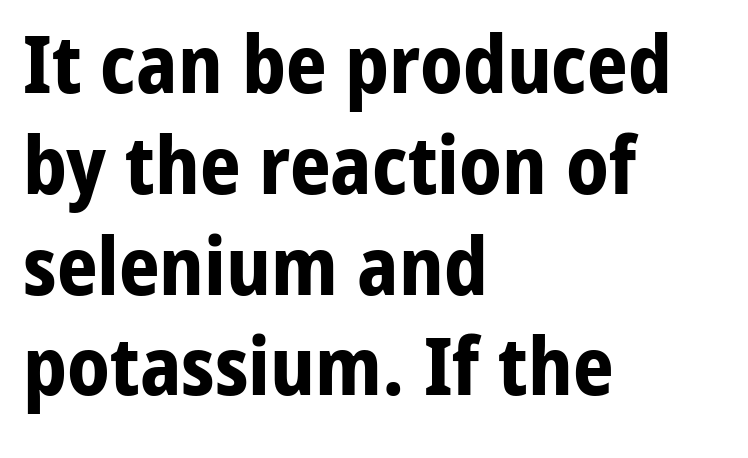
The image shows 80 px bold sans-serif type, upright; set left-aligned, normal line spacing (1.26x), normal letter spacing, not underlined; low stroke contrast and a medium x-height.
